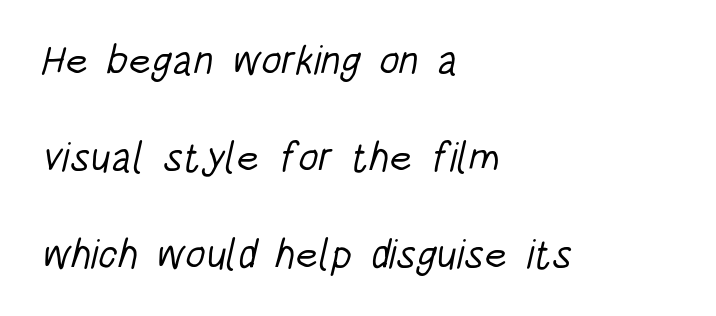
Q: Is the text bold? A: No.
Q: Is the typeface a serif or a sans-serif typeface? A: Sans-serif.
Q: Is the text underlined? A: No.
Q: How is the paragraph aligned? A: Left-aligned.
Q: Is the spacing between letters normal or unusually wide? A: Normal.
Q: Is the spacing between lines tight, normal or loose? A: Loose.
Q: Width (condensed, normal, or wide)? A: Condensed.
Q: Stroke contrast? A: Low.
Q: x-height? A: Large.
Q: Monospaced? A: No.
